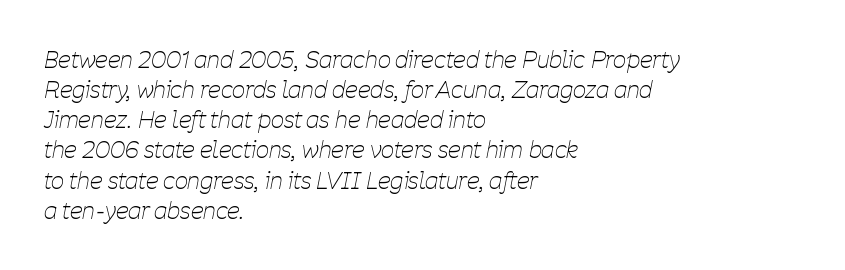
Weight: in the light-to-regular range. The passage shown leans; its letterforms are oblique. The text block is weighted toward the left margin, trailing off unevenly rightward. Quick note: interline space is typical. Glyph-to-glyph distance matches everyday printed text. Plain, unruled lines of type.
